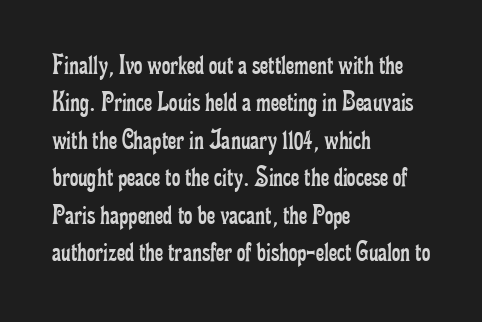
{"serif": "yes", "italic": "no", "bold": "no", "weight": "regular", "width": "condensed", "stroke_contrast": "low", "x_height": "small", "monospaced": "no", "underline": "no", "align": "left", "line_spacing": "normal", "line_spacing_ratio": 1.29, "letter_spacing": "normal", "letter_spacing_em": 0.0, "glyph_px": 29}
